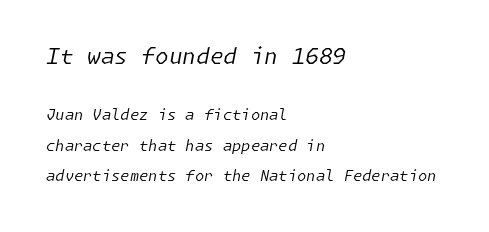
Q: Is the text bold? A: No.
Q: Is the text italic (slanted)? A: Yes, it leans right by about 11 degrees.
Q: Is the text underlined? A: No.
Q: How is the paragraph aligned? A: Left-aligned.
Q: Is the spacing between letters normal or unusually wide? A: Normal.
Q: Is the spacing between lines tight, normal or loose? A: Loose.
Q: Which block of text is set in a larger size, the first (top) or the second (bottom)? A: The first (top) one.
